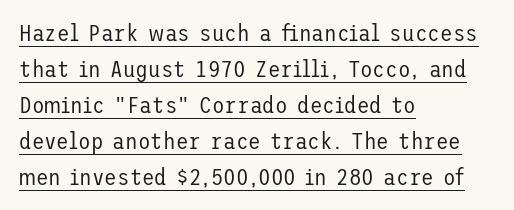
Q: Is the text bold? A: No.
Q: Is the text italic (slanted)? A: No, it is upright.
Q: Is the text underlined? A: Yes.
Q: How is the paragraph aligned? A: Left-aligned.
Q: Is the spacing between letters normal or unusually wide? A: Normal.
Q: Is the spacing between lines tight, normal or loose? A: Normal.
